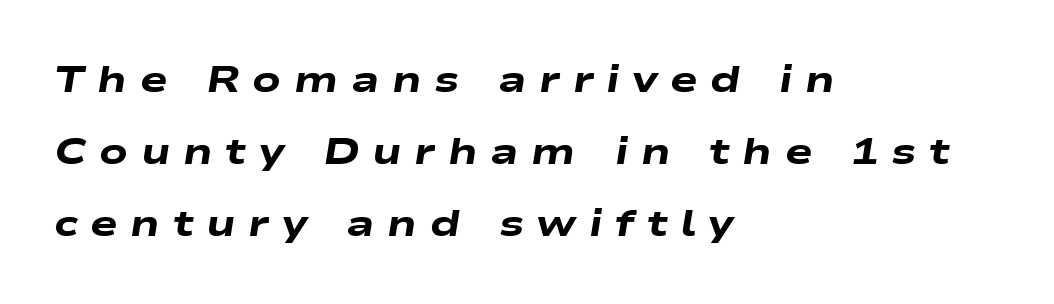
Do the characters align in a grid? No, the font is proportional. All the whitespace from short lines collects on the right. The whole block is typeset with a tilt. As a designer I'd log this as weight 700, bold. There is plenty of visible air inserted between adjacent glyphs. A great deal of white space separates one row of letters from the next.
